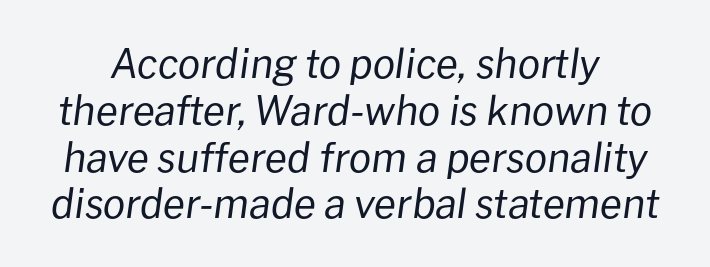
Words float on clear page, feet unadorned. The tracking reads as untouched default to a designer's eye. Is this a fixed-width face? No — the glyphs have proportional, varying widths. This reads as an unemphasized weight, regular at the heaviest. Quick note: italic.
